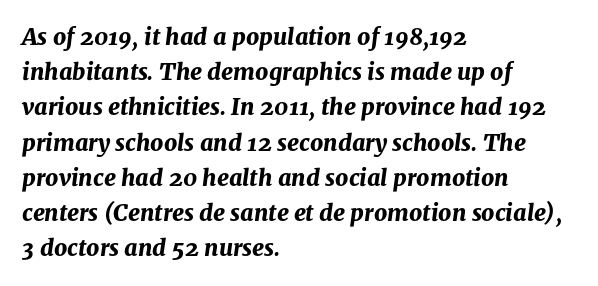
Q: Is the text bold? A: Yes.
Q: Is the text italic (slanted)? A: Yes, it leans right by about 8 degrees.
Q: Is the text underlined? A: No.
Q: How is the paragraph aligned? A: Left-aligned.
Q: Is the spacing between letters normal or unusually wide? A: Normal.
Q: Is the spacing between lines tight, normal or loose? A: Normal.
